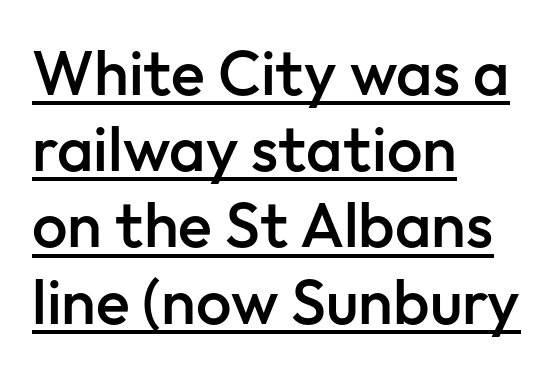
The image shows 63 px semibold sans-serif type, upright; set left-aligned, line spacing 1.21x, normal letter spacing, underlined; low stroke contrast and a medium x-height.
